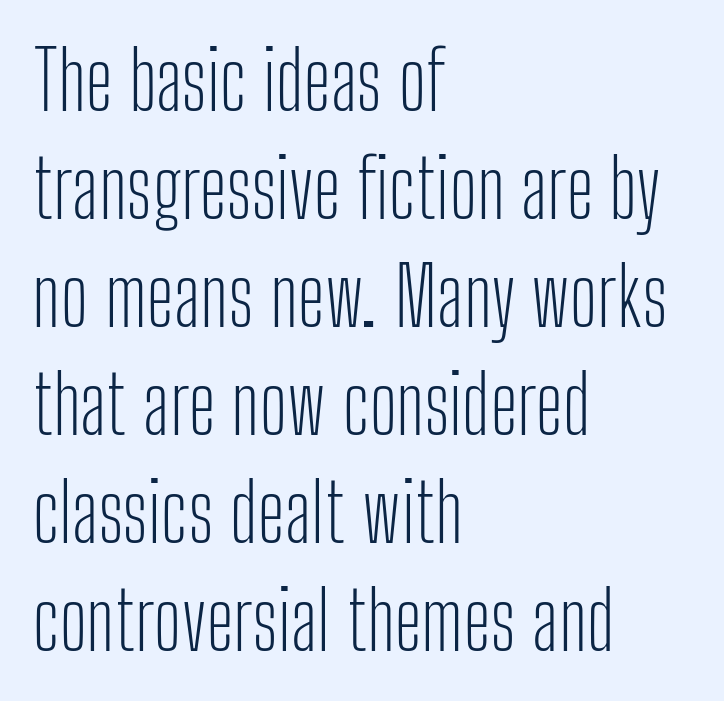
The image shows 80 px light, condensed sans-serif type, upright; set left-aligned, normal line spacing (1.35x), normal letter spacing, not underlined; low stroke contrast and a medium x-height.
